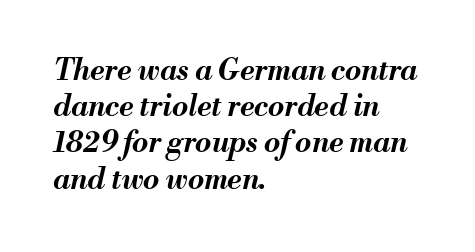
The image shows 29 px bold type, italic (leaning right); set left-aligned, normal line spacing (1.25x), normal letter spacing, not underlined; medium stroke contrast and a small x-height.
